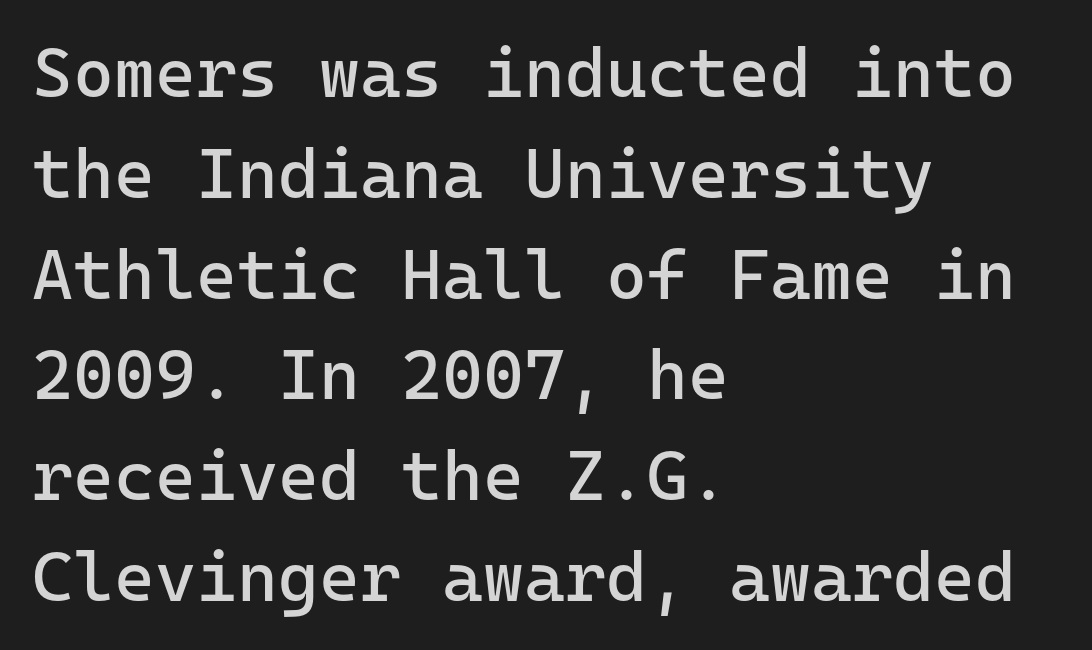
Q: Is the text bold? A: No.
Q: Is the text italic (slanted)? A: No, it is upright.
Q: Is the typeface a serif or a sans-serif typeface? A: Sans-serif.
Q: Is the text underlined? A: No.
Q: How is the paragraph aligned? A: Left-aligned.
Q: Is the spacing between letters normal or unusually wide? A: Normal.
Q: Is the spacing between lines tight, normal or loose? A: Normal.
Q: Width (condensed, normal, or wide)? A: Normal.
Q: Stroke contrast? A: Low.
Q: x-height? A: Medium.
Q: Monospaced? A: Yes.
